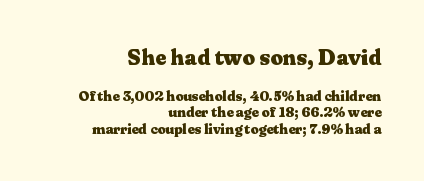
The image shows 22 px bold type, upright; set right-aligned, line spacing 1.18x, normal letter spacing, not underlined; the first (top) block is 1.57x larger.
